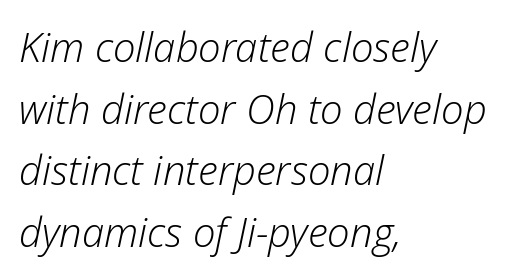
Q: Is the text bold? A: No.
Q: Is the text italic (slanted)? A: Yes, it leans right by about 12 degrees.
Q: Is the text underlined? A: No.
Q: How is the paragraph aligned? A: Left-aligned.
Q: Is the spacing between letters normal or unusually wide? A: Normal.
Q: Is the spacing between lines tight, normal or loose? A: Normal.
Q: Width (condensed, normal, or wide)? A: Normal.
Q: Stroke contrast? A: Low.
Q: x-height? A: Medium.
Q: Monospaced? A: No.
